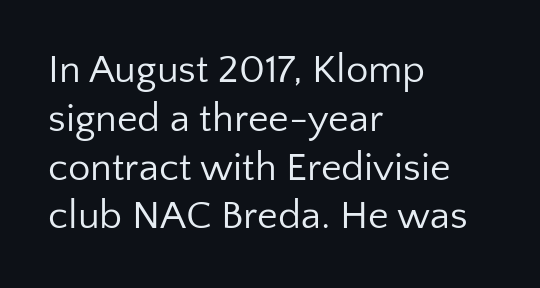
The image shows 40 px regular-weight sans-serif type, upright; set left-aligned, line spacing 1.22x, normal letter spacing, not underlined; low stroke contrast and a medium x-height.
